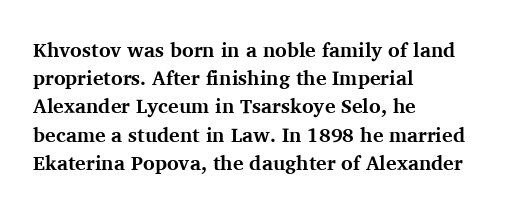
The image shows 20 px bold type, upright; set left-aligned, normal line spacing (1.41x), normal letter spacing, not underlined.
